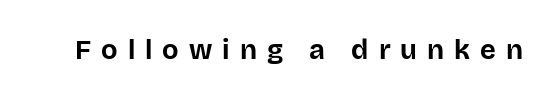
Honestly, the letter spacing is so wide it's the main thing you notice. Weight check: bold — yes, fully. Characters remain perfectly vertical along every line. The space beneath each line is pristine and unruled.
